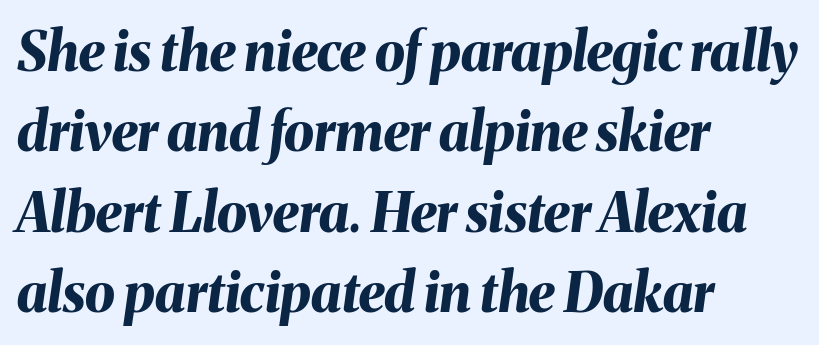
Each word holds together tightly as a unit, with standard inter-letter gaps. Spacing verdict: proportional, widths tailored to each character. Heavy-handed strokes throughout: this text is bold. Every character sits at an angle, as italics do. One glance says typical: line gaps are just what's usual. The passage is arranged the way most books set body copy — flush left.
